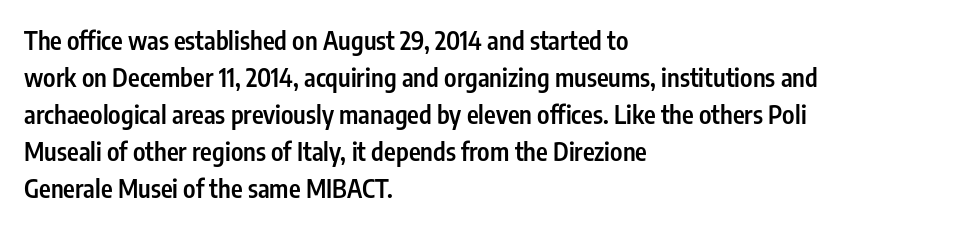
{"italic": "no", "bold": "semi", "underline": "no", "align": "left", "line_spacing": "normal", "line_spacing_ratio": 1.48, "letter_spacing": "normal", "letter_spacing_em": 0.0, "glyph_px": 25}
